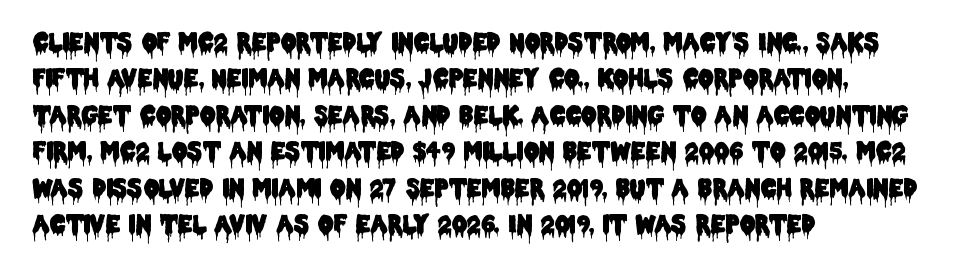
A normal amount of white space separates one row of letters from the next. Is there any slant? The stems are plumb. Nobody touched the tracking dial on this one. Quick note: underline off.
